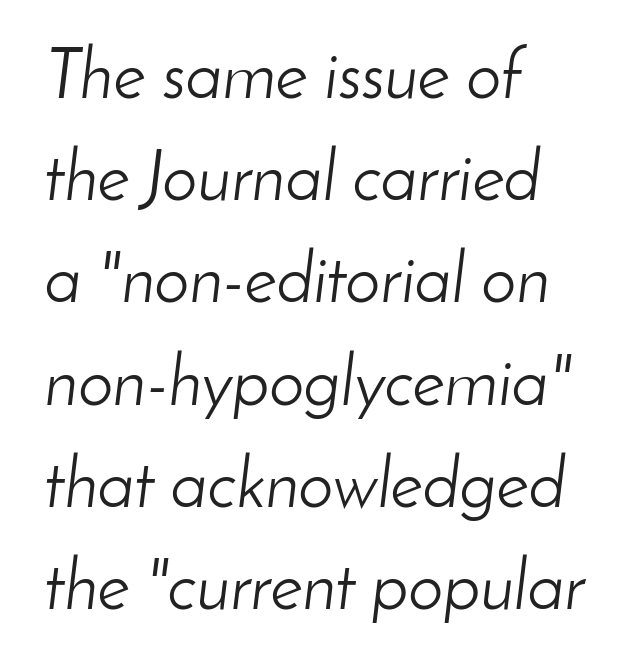
The image shows 70 px light type, italic (leaning right); set left-aligned, normal line spacing (1.46x), normal letter spacing, not underlined; low stroke contrast and a small x-height.
